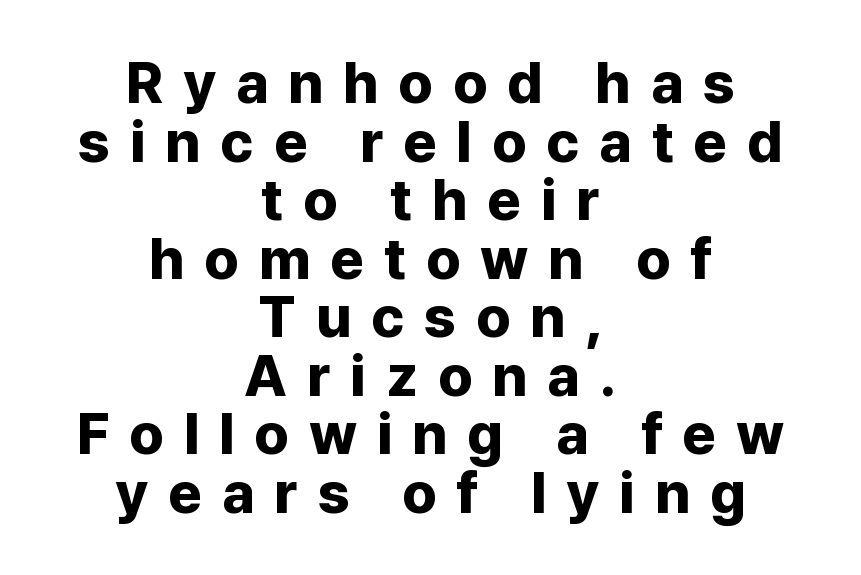
The line-height multiplier appears low, near solid setting. The letters are spread apart with noticeably loose tracking. The type family on display is of the sans-serif kind. Teacher's note: observe the equal gaps on both sides — that is centered alignment. A typesetter would mark this as roman, not italic.
